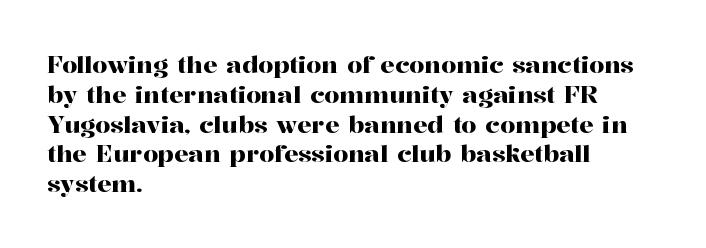
The image shows 24 px text type, upright; set left-aligned, line spacing 1.24x, normal letter spacing, not underlined.
